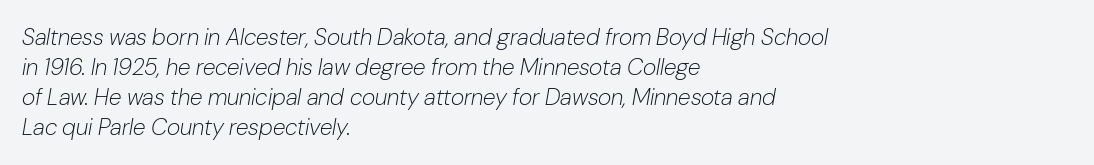
Slanted lettering throughout. The string is rendered with underlining switched off. Tracking here is standard; glyphs follow each other at the usual distance. The typesetting does not lean heavy: it is not bold.
